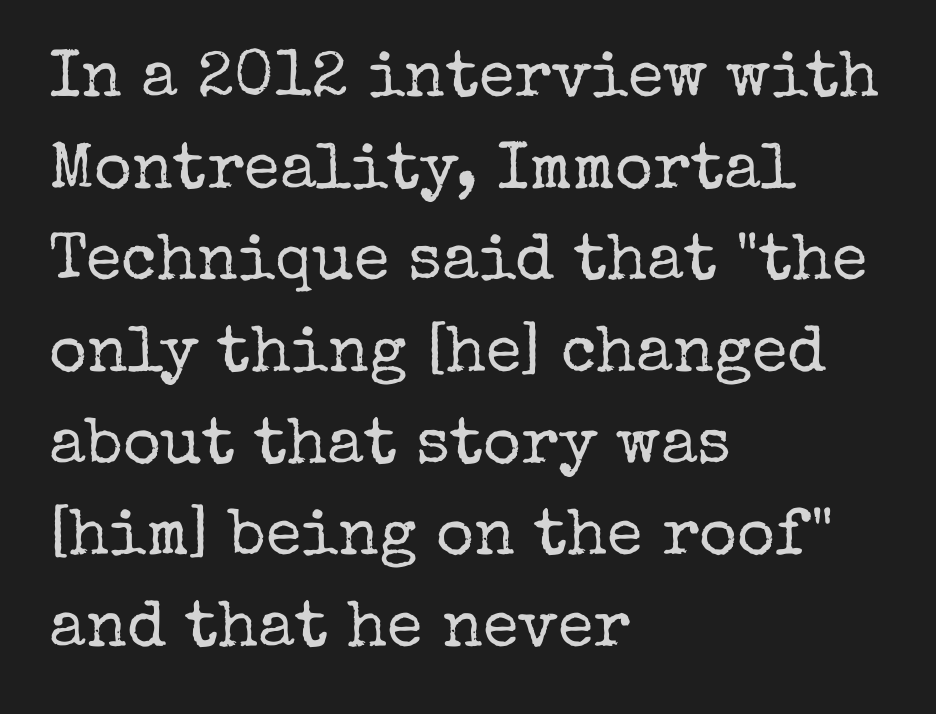
The letters look calm and open, with moderate or lighter stems. The passage shown is not underscored anywhere. Where is the straight margin? On the left. Here the glyphs are tracked normally, forming tight word shapes. What kind of face is this? One with serifs.
